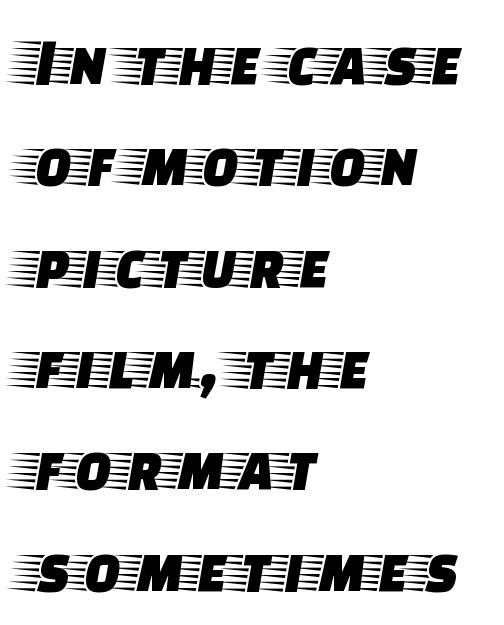
Notice how descenders clear the ascenders below comfortably — that's standard leading. How are the letters spaced? Ordinarily, with no added tracking. Each row of text sits above clean, open space. Layout note: lines flush left. Looks like regular typesetting: each glyph gets only the width it needs.
